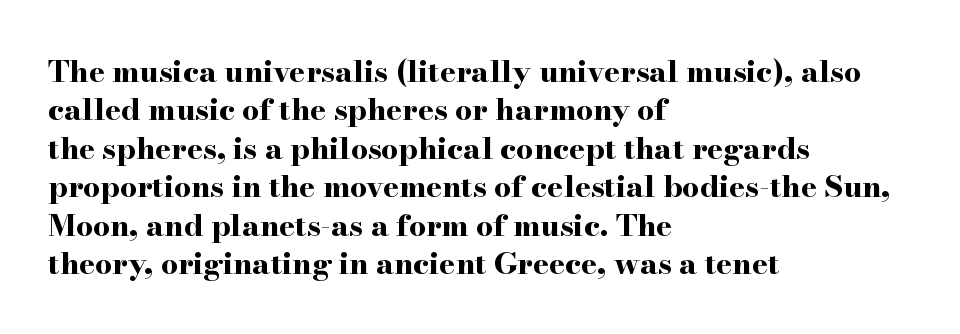
If you drew a line through each stem, it would be perfectly vertical. Typographically, this falls in the serif category. Each letter keeps its own natural width here, so spacing adapts to shape. The passage shown is not underscored anywhere.
